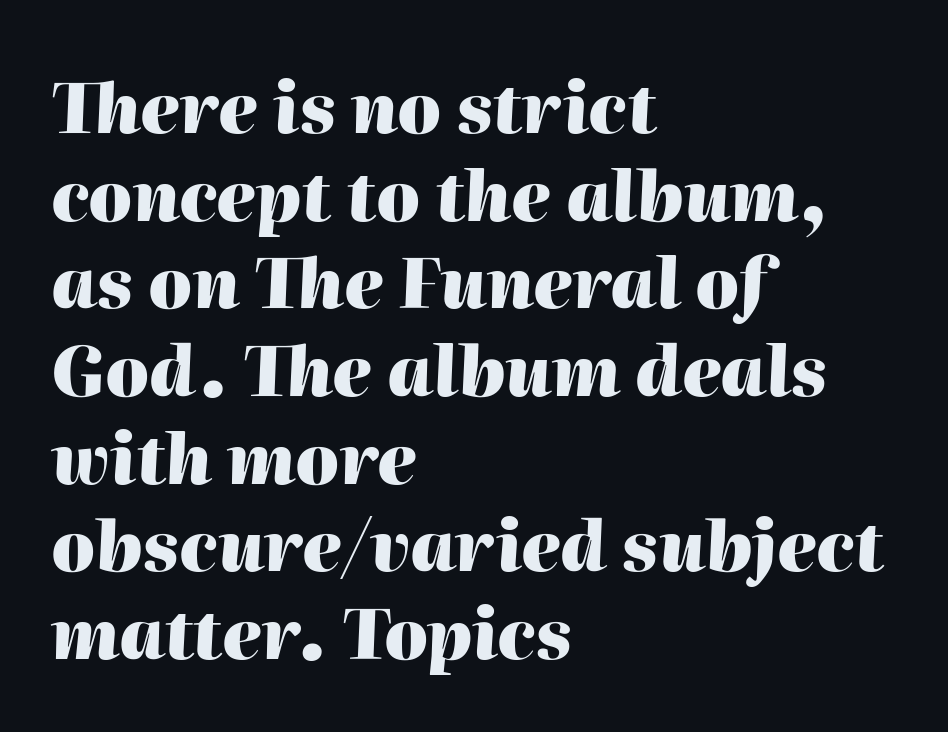
Q: Is the text bold? A: Yes.
Q: Is the text italic (slanted)? A: Yes, it leans right by about 2 degrees.
Q: Is the text underlined? A: No.
Q: How is the paragraph aligned? A: Left-aligned.
Q: Is the spacing between letters normal or unusually wide? A: Normal.
Q: Is the spacing between lines tight, normal or loose? A: Normal.
Q: Width (condensed, normal, or wide)? A: Normal.
Q: Stroke contrast? A: High.
Q: x-height? A: Medium.
Q: Monospaced? A: No.
